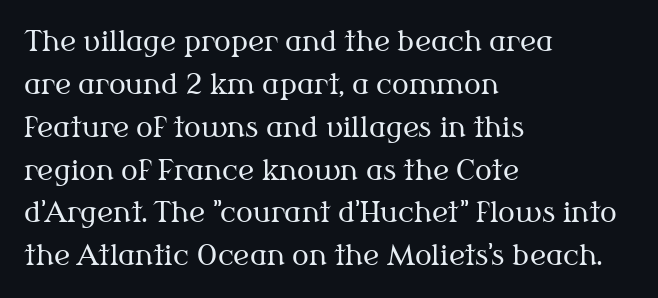
Q: Is the text bold? A: No.
Q: Is the text italic (slanted)? A: No, it is upright.
Q: Is the typeface a serif or a sans-serif typeface? A: Serif.
Q: Is the text underlined? A: No.
Q: How is the paragraph aligned? A: Left-aligned.
Q: Is the spacing between letters normal or unusually wide? A: Normal.
Q: Is the spacing between lines tight, normal or loose? A: Normal.
Q: Width (condensed, normal, or wide)? A: Normal.
Q: Stroke contrast? A: Medium.
Q: x-height? A: Medium.
Q: Monospaced? A: No.
